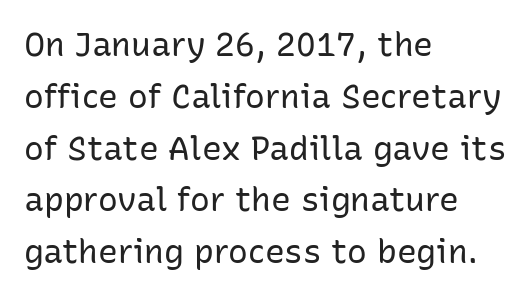
{"serif": "no", "italic": "no", "bold": "no", "weight": "regular", "width": "normal", "stroke_contrast": "low", "x_height": "medium", "monospaced": "no", "underline": "no", "align": "left", "line_spacing": "normal", "line_spacing_ratio": 1.57, "letter_spacing": "normal", "letter_spacing_em": 0.0, "glyph_px": 33}
